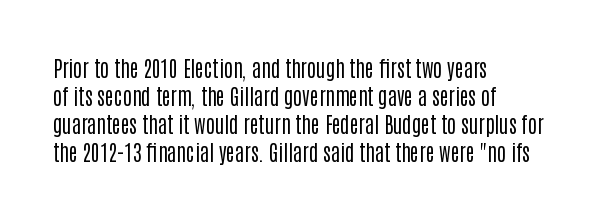
{"italic": "no", "bold": "no", "underline": "no", "align": "left", "line_spacing": "normal", "line_spacing_ratio": 1.34, "letter_spacing": "normal", "letter_spacing_em": 0.0, "glyph_px": 21}
